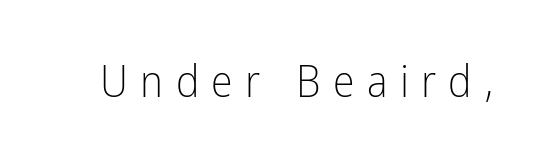
The image shows 44 px light, condensed sans-serif type, upright; set unusually wide letter spacing (+0.28 em), not underlined; low stroke contrast and a medium x-height.
